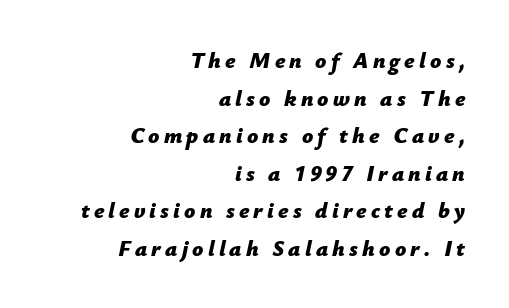
The image shows 22 px bold type, italic (leaning right); set right-aligned, line spacing 1.71x, not underlined.
